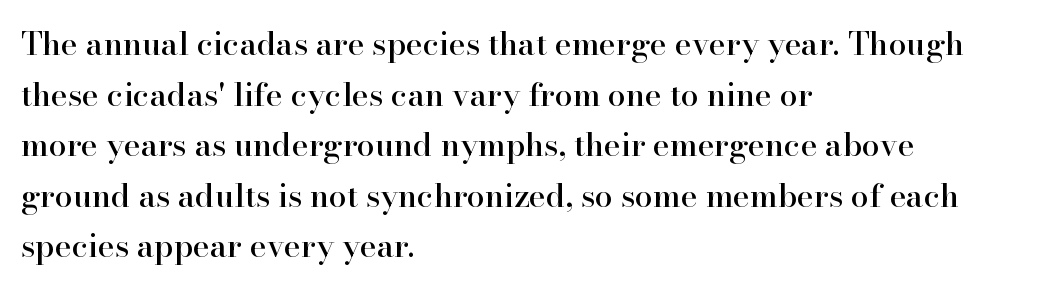
Default kerning and tracking; the words read as compact shapes. Rendered with straight, roman letterforms. Character widths vary here, with narrow letters taking less room than wide ones. This sample uses a serif face. One-word summary of the alignment: left. Only glyphs here, with clear space below each row.
